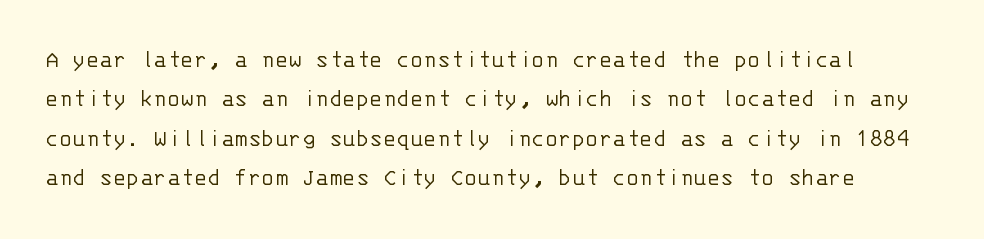
The image shows 25 px text type, upright; set normal line spacing (1.58x), normal letter spacing, not underlined.
